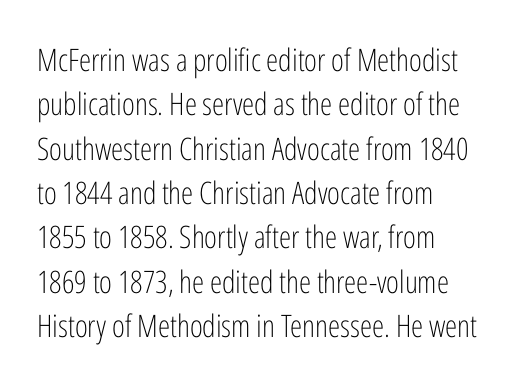
The image shows 31 px light, condensed sans-serif type, upright; set left-aligned, normal line spacing (1.43x), normal letter spacing, not underlined; low stroke contrast and a medium x-height.
